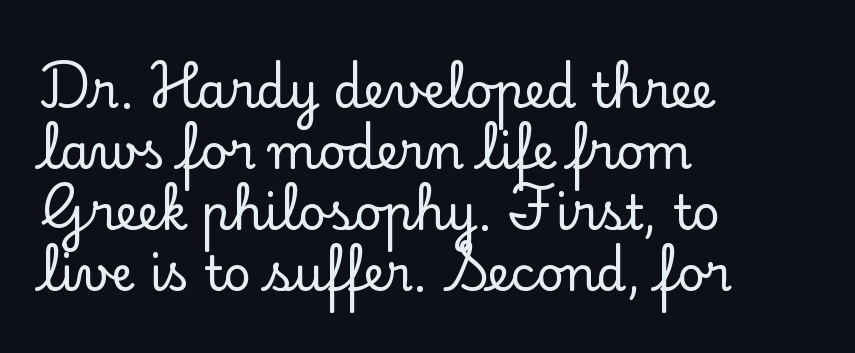
Every stem runs plumb, perpendicular to the baseline. Reading down the block, your eye returns to a fixed left position each line. Quick note: interline space is typical. The space directly below the letters is spotless.
